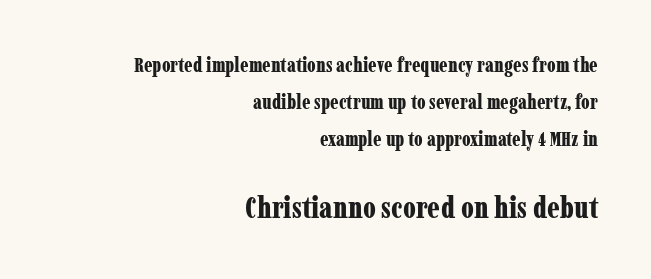
Q: Is the text bold? A: Yes.
Q: Is the text italic (slanted)? A: No, it is upright.
Q: Is the typeface a serif or a sans-serif typeface? A: Serif.
Q: Is the text underlined? A: No.
Q: How is the paragraph aligned? A: Right-aligned.
Q: Is the spacing between letters normal or unusually wide? A: Normal.
Q: Which block of text is set in a larger size, the first (top) or the second (bottom)? A: The second (bottom) one.
Q: Width (condensed, normal, or wide)? A: Condensed.
Q: Stroke contrast? A: Low.
Q: x-height? A: Medium.
Q: Monospaced? A: No.
